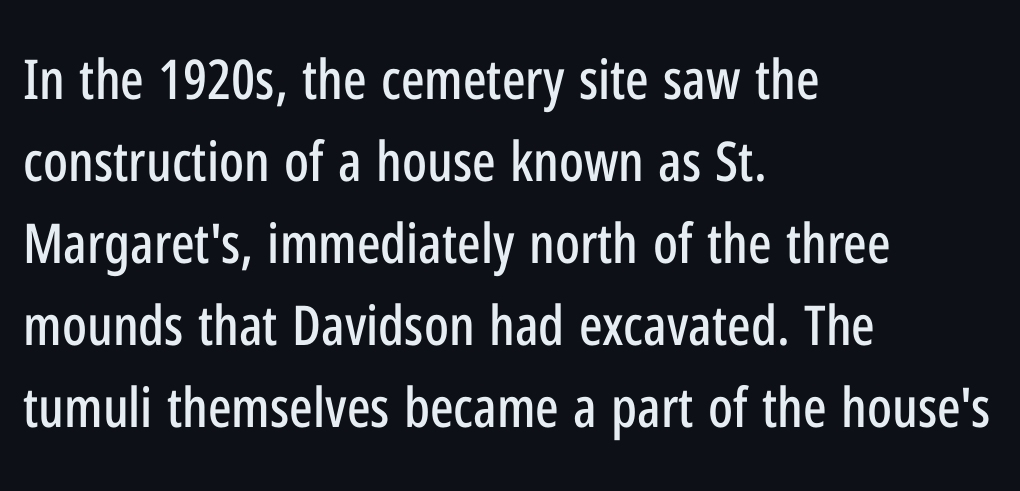
Q: Is the text italic (slanted)? A: No, it is upright.
Q: Is the typeface a serif or a sans-serif typeface? A: Sans-serif.
Q: Is the text underlined? A: No.
Q: How is the paragraph aligned? A: Left-aligned.
Q: Is the spacing between letters normal or unusually wide? A: Normal.
Q: Is the spacing between lines tight, normal or loose? A: Normal.
Q: Width (condensed, normal, or wide)? A: Condensed.
Q: Stroke contrast? A: Low.
Q: x-height? A: Medium.
Q: Monospaced? A: No.
